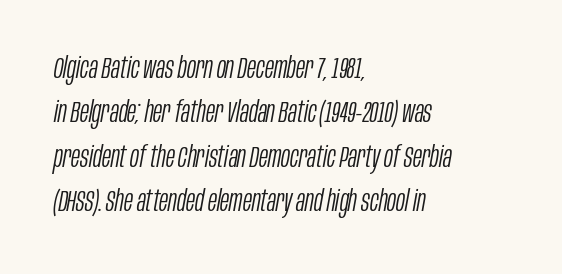
The image shows 30 px light, condensed type, italic (leaning right); set left-aligned, normal line spacing (1.48x), normal letter spacing, not underlined; low stroke contrast and a large x-height.
